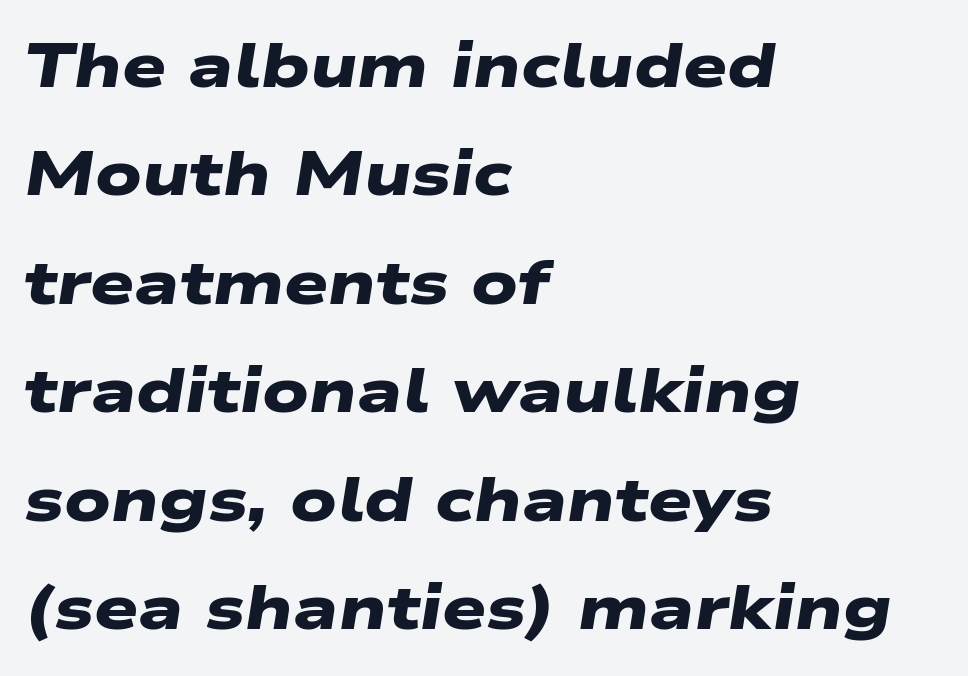
The image shows 62 px heavy, wide sans-serif type; set left-aligned, line spacing 1.75x, normal letter spacing, not underlined; low stroke contrast and a medium x-height.
